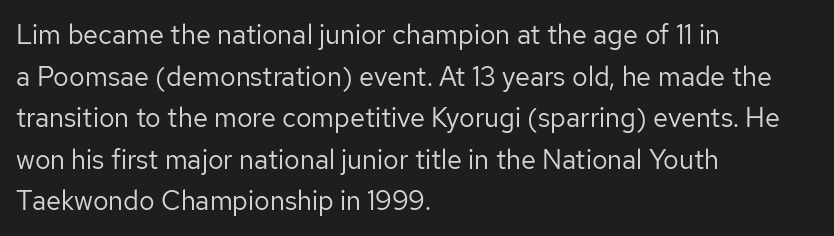
{"italic": "no", "bold": "no", "underline": "no", "align": "left", "line_spacing": "normal", "line_spacing_ratio": 1.54, "letter_spacing": "normal", "letter_spacing_em": 0.0, "glyph_px": 27}
